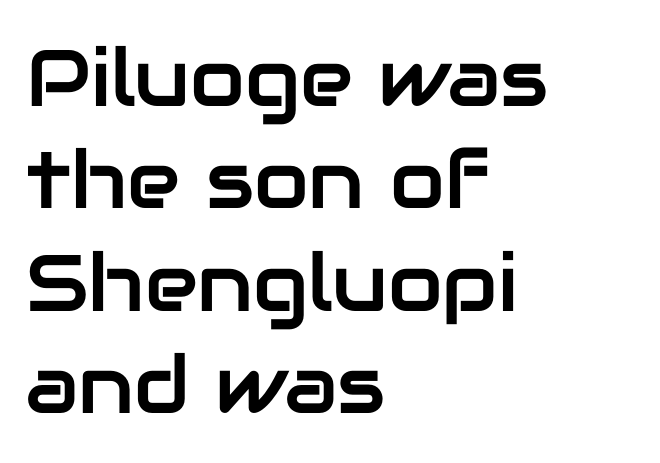
Q: Is the text italic (slanted)? A: No, it is upright.
Q: Is the typeface a serif or a sans-serif typeface? A: Sans-serif.
Q: Is the text underlined? A: No.
Q: How is the paragraph aligned? A: Left-aligned.
Q: Is the spacing between letters normal or unusually wide? A: Normal.
Q: Is the spacing between lines tight, normal or loose? A: Normal.
Q: Width (condensed, normal, or wide)? A: Normal.
Q: Stroke contrast? A: Low.
Q: x-height? A: Medium.
Q: Monospaced? A: No.
